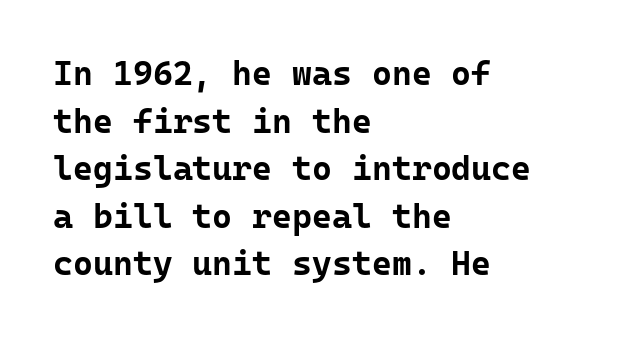
{"serif": "no", "italic": "no", "bold": "yes", "weight": "bold", "width": "normal", "stroke_contrast": "low", "x_height": "medium", "monospaced": "yes", "underline": "no", "align": "left", "line_spacing": "normal", "line_spacing_ratio": 1.4, "letter_spacing": "normal", "letter_spacing_em": 0.0, "glyph_px": 34}
